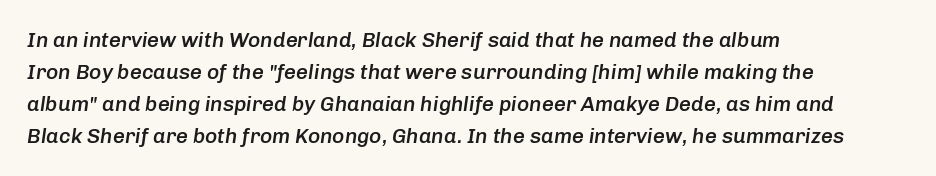
{"italic": "yes", "lean": "right", "slant_degrees": 8, "bold": "semi", "underline": "no", "align": "left", "line_spacing": "normal", "line_spacing_ratio": 1.52, "letter_spacing": "normal", "letter_spacing_em": 0.0, "glyph_px": 21}
